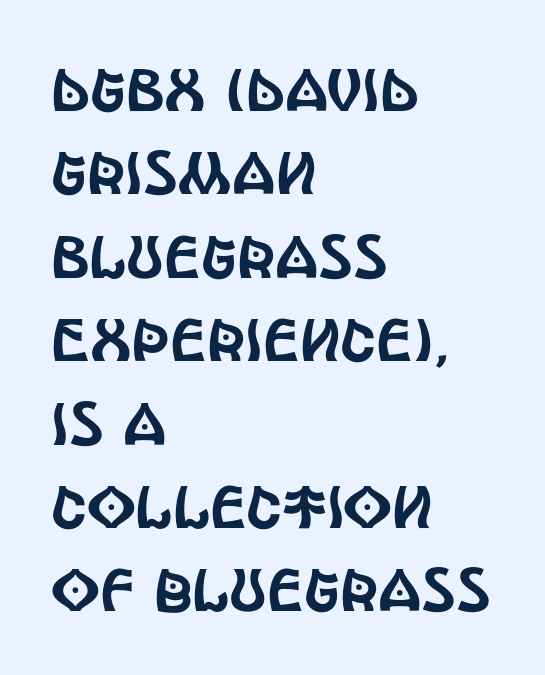
The image shows 60 px condensed sans-serif type, upright; set left-aligned, normal line spacing (1.39x), normal letter spacing, not underlined; a large x-height.
